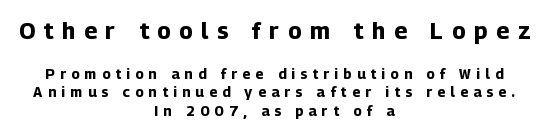
Does the bottom block carry the larger type? No, the top block does. Typesetter's note: full bold, strokes at maximum text heaviness. The rag falls on both sides of this text block equally. Quick note: underline off. Students, observe: this is what conventionally led text looks like. The lettering holds an erect, upright posture throughout.
